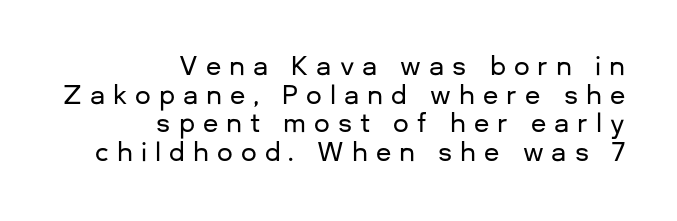
Q: Is the text italic (slanted)? A: No, it is upright.
Q: Is the text underlined? A: No.
Q: How is the paragraph aligned? A: Right-aligned.
Q: Is the spacing between letters normal or unusually wide? A: Unusually wide.
Q: Is the spacing between lines tight, normal or loose? A: Tight.
